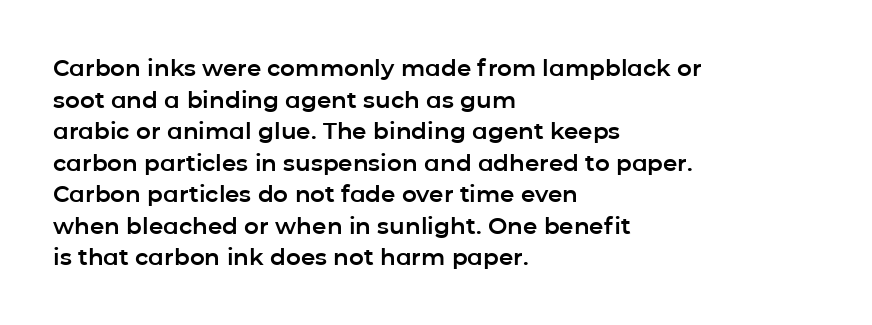
{"italic": "no", "underline": "no", "align": "left", "line_spacing": "normal", "line_spacing_ratio": 1.37, "letter_spacing": "normal", "letter_spacing_em": 0.0, "glyph_px": 23}
